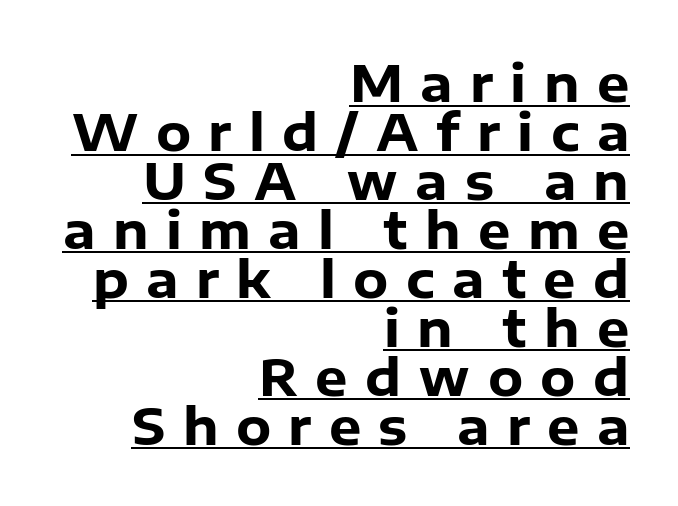
Q: Is the text bold? A: Yes.
Q: Is the text italic (slanted)? A: No, it is upright.
Q: Is the typeface a serif or a sans-serif typeface? A: Sans-serif.
Q: Is the text underlined? A: Yes.
Q: How is the paragraph aligned? A: Right-aligned.
Q: Is the spacing between letters normal or unusually wide? A: Unusually wide.
Q: Is the spacing between lines tight, normal or loose? A: Tight.
Q: Width (condensed, normal, or wide)? A: Normal.
Q: Stroke contrast? A: Low.
Q: x-height? A: Medium.
Q: Monospaced? A: No.
